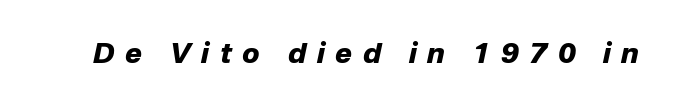
The image shows 28 px heavy type, italic (leaning right); set unusually wide letter spacing (+0.38 em), not underlined; low stroke contrast and a medium x-height.
